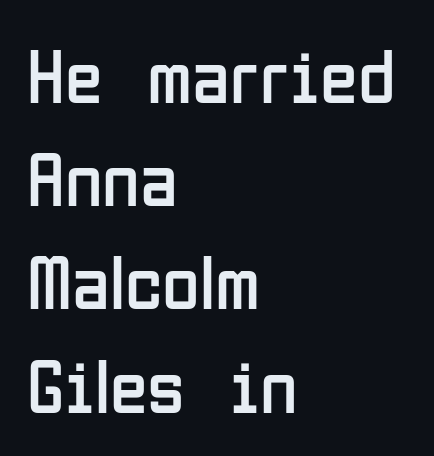
Q: Is the text bold? A: No.
Q: Is the text italic (slanted)? A: No, it is upright.
Q: Is the typeface a serif or a sans-serif typeface? A: Sans-serif.
Q: Is the text underlined? A: No.
Q: How is the paragraph aligned? A: Left-aligned.
Q: Is the spacing between letters normal or unusually wide? A: Normal.
Q: Is the spacing between lines tight, normal or loose? A: Normal.
Q: Width (condensed, normal, or wide)? A: Condensed.
Q: Stroke contrast? A: Low.
Q: x-height? A: Medium.
Q: Monospaced? A: No.
